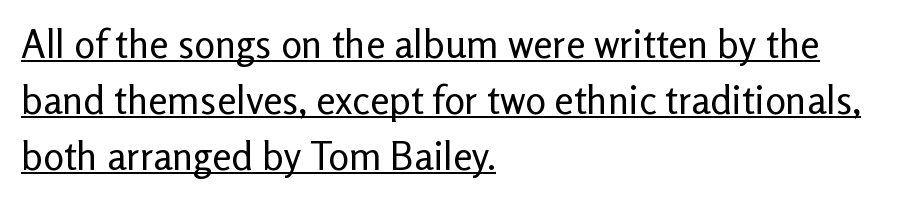
Q: Is the text bold? A: No.
Q: Is the text italic (slanted)? A: No, it is upright.
Q: Is the typeface a serif or a sans-serif typeface? A: Sans-serif.
Q: Is the text underlined? A: Yes.
Q: How is the paragraph aligned? A: Left-aligned.
Q: Is the spacing between letters normal or unusually wide? A: Normal.
Q: Is the spacing between lines tight, normal or loose? A: Normal.
Q: Width (condensed, normal, or wide)? A: Normal.
Q: Stroke contrast? A: Low.
Q: x-height? A: Medium.
Q: Monospaced? A: No.
